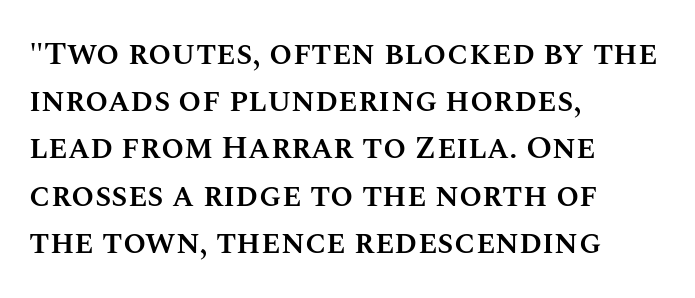
The image shows 33 px semibold type, upright; set left-aligned, normal line spacing (1.43x), normal letter spacing, not underlined; medium stroke contrast and a large x-height.
